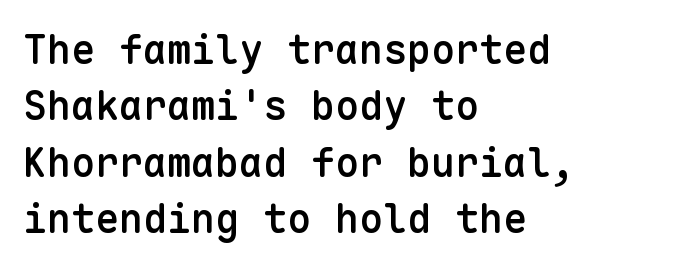
The image shows 40 px semibold sans-serif type, upright, monospaced; set left-aligned, normal line spacing (1.41x), normal letter spacing, not underlined; low stroke contrast and a medium x-height.
